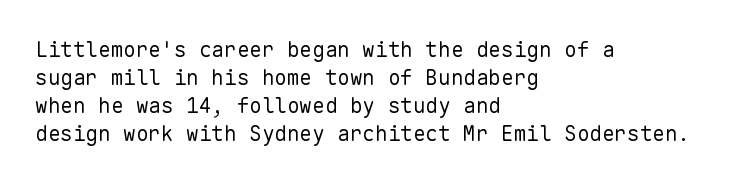
Q: Is the text bold? A: No.
Q: Is the text italic (slanted)? A: No, it is upright.
Q: Is the text underlined? A: No.
Q: How is the paragraph aligned? A: Left-aligned.
Q: Is the spacing between letters normal or unusually wide? A: Normal.
Q: Is the spacing between lines tight, normal or loose? A: Normal.
